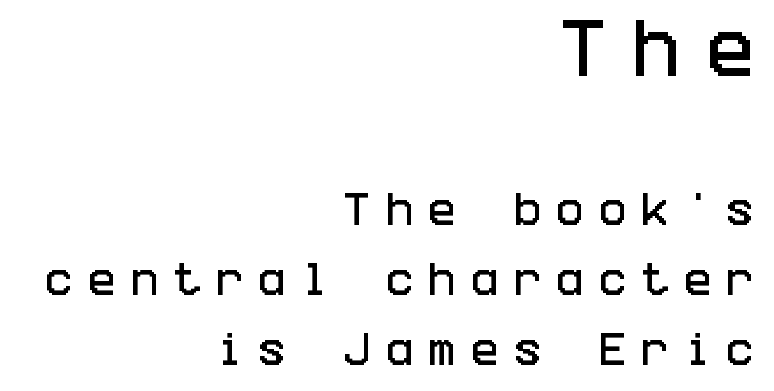
The paragraph shown leans on its right margin. Quick note: underline off. When letters stand straight like this, we call the style roman or upright. These lines have a slow, spaced-out rhythm from letter to letter. Notice the wide empty band between every row — that's loose leading. No feet cap the strokes, marking this as sans-serif type.
